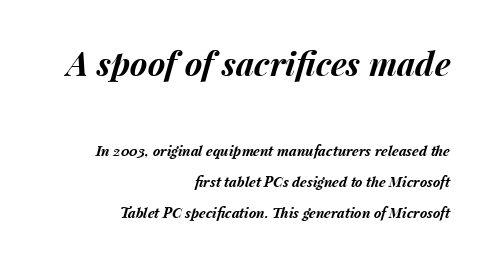
Q: Is the text bold? A: Yes.
Q: Is the text italic (slanted)? A: Yes, it leans right by about 15 degrees.
Q: Is the text underlined? A: No.
Q: How is the paragraph aligned? A: Right-aligned.
Q: Is the spacing between letters normal or unusually wide? A: Normal.
Q: Is the spacing between lines tight, normal or loose? A: Loose.
Q: Which block of text is set in a larger size, the first (top) or the second (bottom)? A: The first (top) one.
Q: Width (condensed, normal, or wide)? A: Normal.
Q: Stroke contrast? A: Medium.
Q: x-height? A: Medium.
Q: Monospaced? A: No.
